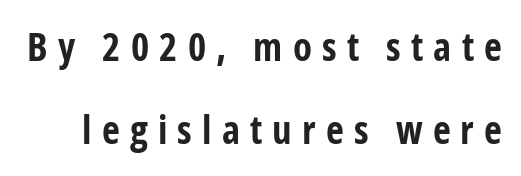
Q: Is the text bold? A: Yes.
Q: Is the text italic (slanted)? A: No, it is upright.
Q: Is the typeface a serif or a sans-serif typeface? A: Sans-serif.
Q: Is the text underlined? A: No.
Q: Is the spacing between letters normal or unusually wide? A: Unusually wide.
Q: Is the spacing between lines tight, normal or loose? A: Loose.
Q: Width (condensed, normal, or wide)? A: Condensed.
Q: Stroke contrast? A: Low.
Q: x-height? A: Medium.
Q: Monospaced? A: No.
